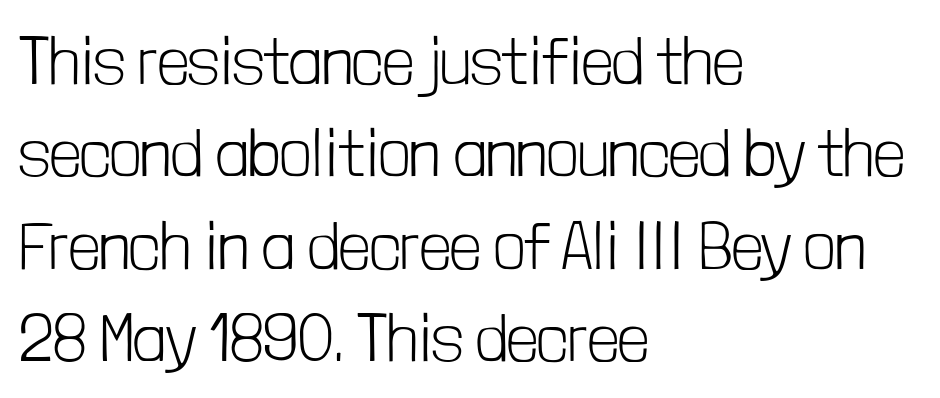
{"serif": "no", "italic": "no", "bold": "no", "weight": "light", "width": "condensed", "stroke_contrast": "low", "x_height": "medium", "monospaced": "no", "underline": "no", "align": "left", "line_spacing": "normal", "line_spacing_ratio": 1.36, "letter_spacing": "normal", "letter_spacing_em": 0.0, "glyph_px": 68}
